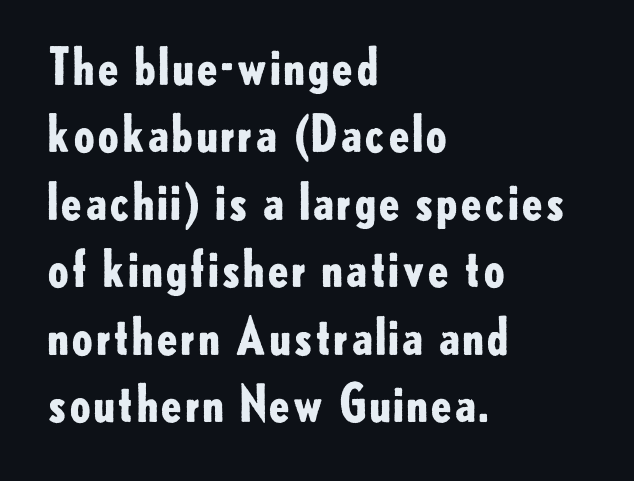
Q: Is the text bold? A: Yes.
Q: Is the text italic (slanted)? A: No, it is upright.
Q: Is the typeface a serif or a sans-serif typeface? A: Sans-serif.
Q: Is the text underlined? A: No.
Q: How is the paragraph aligned? A: Left-aligned.
Q: Is the spacing between letters normal or unusually wide? A: Normal.
Q: Is the spacing between lines tight, normal or loose? A: Normal.
Q: Width (condensed, normal, or wide)? A: Normal.
Q: Stroke contrast? A: Low.
Q: x-height? A: Small.
Q: Monospaced? A: No.
